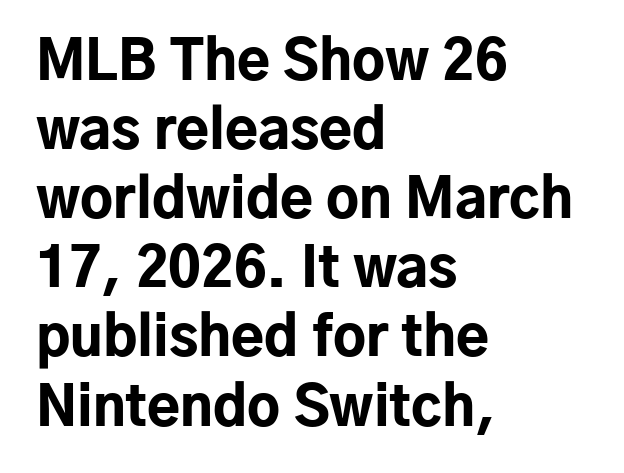
{"serif": "no", "italic": "no", "bold": "yes", "weight": "bold", "width": "normal", "stroke_contrast": "low", "x_height": "medium", "monospaced": "no", "underline": "no", "align": "left", "line_spacing": "normal", "line_spacing_ratio": 1.28, "letter_spacing": "normal", "letter_spacing_em": 0.0, "glyph_px": 54}
